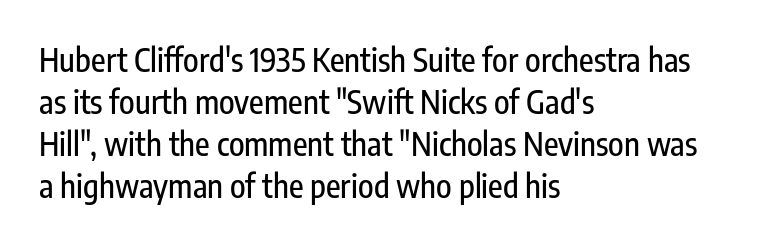
The image shows 32 px condensed sans-serif type, upright; set left-aligned, normal line spacing (1.31x), normal letter spacing, not underlined; low stroke contrast and a medium x-height.
